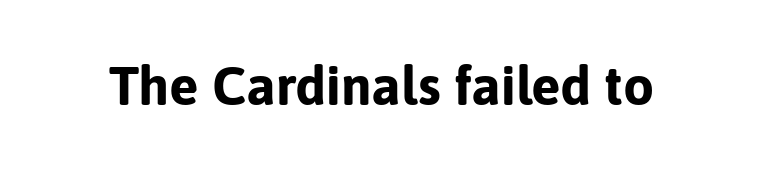
Q: Is the text bold? A: Yes.
Q: Is the text italic (slanted)? A: No, it is upright.
Q: Is the typeface a serif or a sans-serif typeface? A: Sans-serif.
Q: Is the text underlined? A: No.
Q: Is the spacing between letters normal or unusually wide? A: Normal.
Q: Width (condensed, normal, or wide)? A: Normal.
Q: Stroke contrast? A: Low.
Q: x-height? A: Medium.
Q: Monospaced? A: No.
